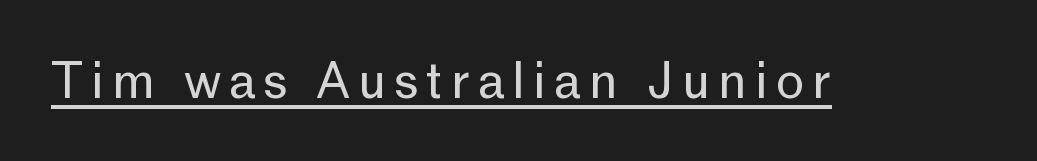
The image shows 49 px regular-weight sans-serif type, upright; set underlined; low stroke contrast and a medium x-height.
